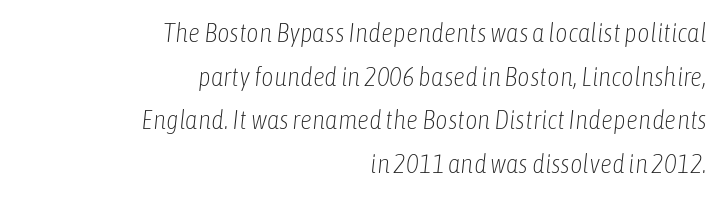
The image shows 27 px text type, italic (leaning right); set right-aligned, normal line spacing (1.62x), normal letter spacing, not underlined.
